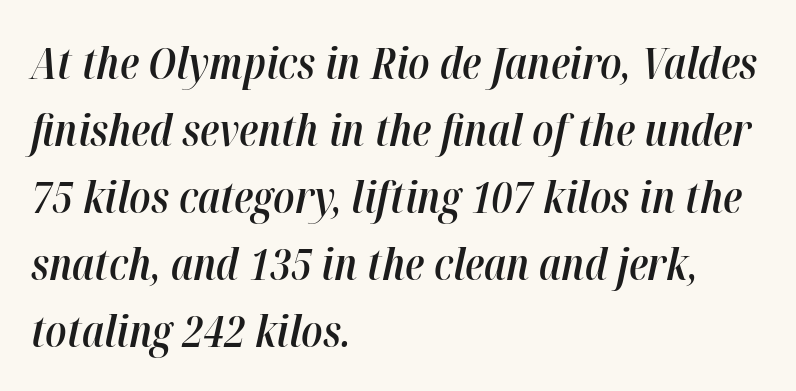
This rendering leaves character spacing at its baseline value. Each new line begins a customary step beneath the previous one. Every letter is mildly thick-stroked: semibold rather than bold. The area under the type is left untouched.
